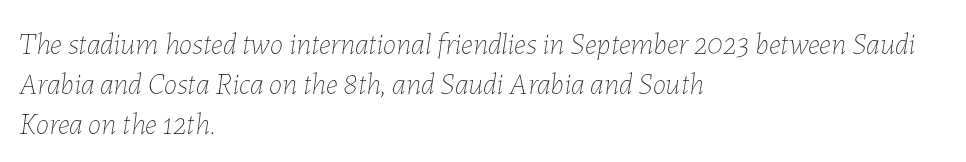
These lines sit exactly where default settings would place them. Spacing verdict: proportional, widths tailored to each character. Caption: standard tracking, unaltered. The text carries the slant typical of an italic or oblique font. The words here are not underlined.
